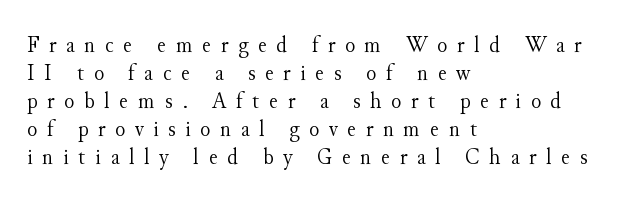
The image shows 24 px text type, upright; set left-aligned, line spacing 1.17x, unusually wide letter spacing (+0.4 em), not underlined.
